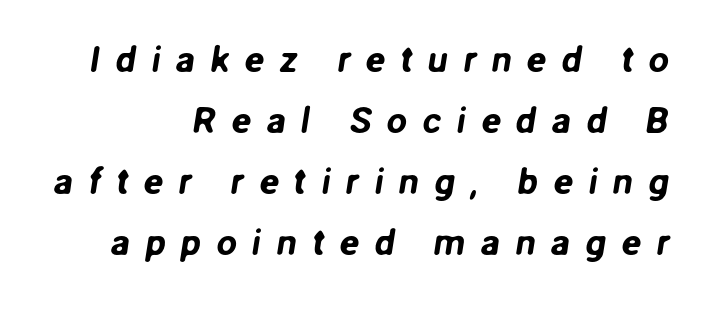
{"serif": "no", "width": "normal", "stroke_contrast": "low", "x_height": "medium", "monospaced": "no", "underline": "no", "align": "right", "line_spacing": "normal", "line_spacing_ratio": 1.65, "letter_spacing": "wide", "letter_spacing_em": 0.4, "glyph_px": 37}
